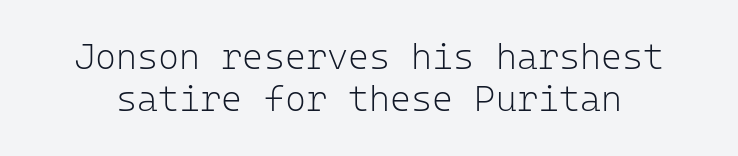
You could count columns in this text — the font is strictly monospaced. Type without underlining. The letterforms sit shoulder to shoulder at normal distance. Think standard paragraph weight, or any step lighter than that. If you drew a line through each stem, it would be perfectly vertical.
